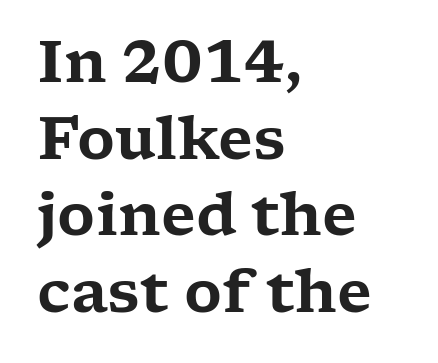
Q: Is the text italic (slanted)? A: No, it is upright.
Q: Is the typeface a serif or a sans-serif typeface? A: Serif.
Q: Is the text underlined? A: No.
Q: How is the paragraph aligned? A: Left-aligned.
Q: Is the spacing between letters normal or unusually wide? A: Normal.
Q: Is the spacing between lines tight, normal or loose? A: Normal.
Q: Width (condensed, normal, or wide)? A: Wide.
Q: Stroke contrast? A: Low.
Q: x-height? A: Medium.
Q: Monospaced? A: No.
